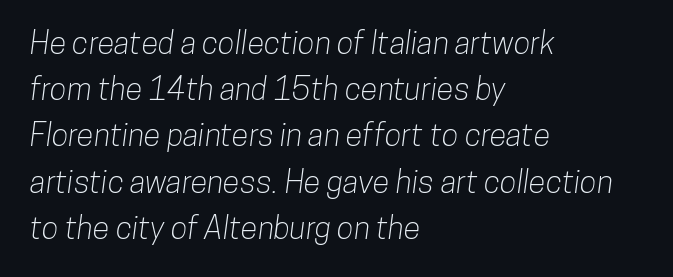
Q: Is the typeface a serif or a sans-serif typeface? A: Sans-serif.
Q: Is the text underlined? A: No.
Q: How is the paragraph aligned? A: Left-aligned.
Q: Is the spacing between letters normal or unusually wide? A: Normal.
Q: Is the spacing between lines tight, normal or loose? A: Normal.
Q: Width (condensed, normal, or wide)? A: Condensed.
Q: Stroke contrast? A: Low.
Q: x-height? A: Medium.
Q: Monospaced? A: No.
